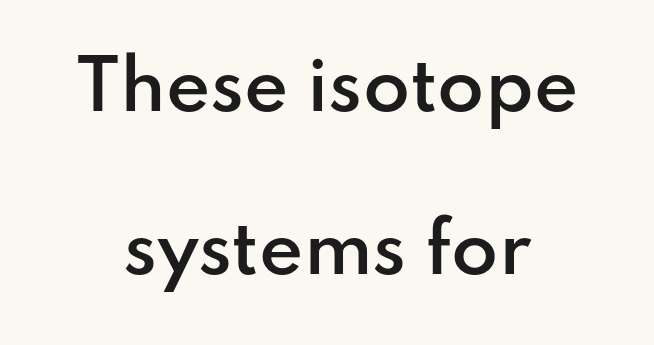
Q: Is the text bold? A: Semi-bold.
Q: Is the text italic (slanted)? A: No, it is upright.
Q: Is the typeface a serif or a sans-serif typeface? A: Sans-serif.
Q: Is the text underlined? A: No.
Q: How is the paragraph aligned? A: Centered.
Q: Is the spacing between letters normal or unusually wide? A: Normal.
Q: Is the spacing between lines tight, normal or loose? A: Loose.
Q: Width (condensed, normal, or wide)? A: Normal.
Q: Stroke contrast? A: Low.
Q: x-height? A: Small.
Q: Monospaced? A: No.
